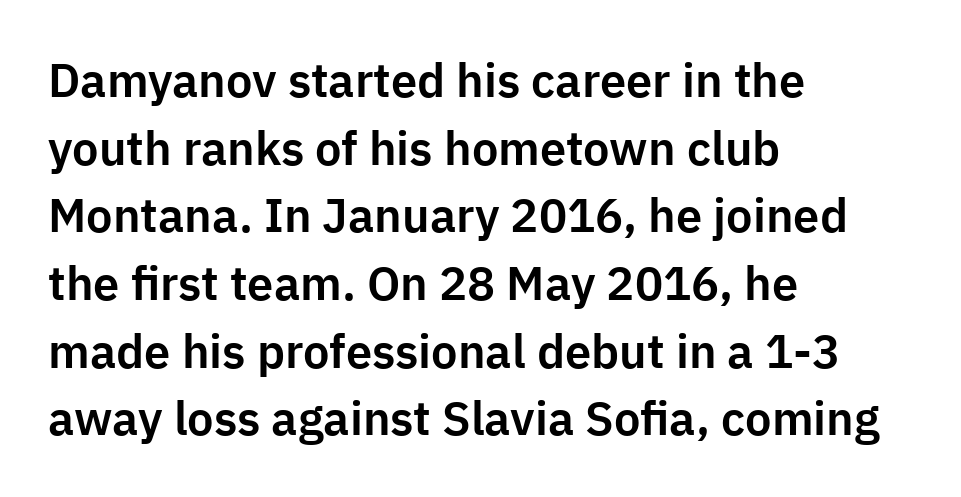
The image shows 47 px sans-serif type, upright; set left-aligned, normal line spacing (1.44x), normal letter spacing, not underlined; low stroke contrast and a medium x-height.
